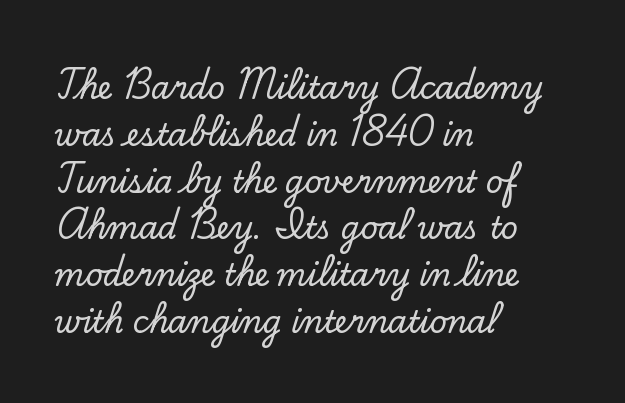
Q: Is the text italic (slanted)? A: Yes.
Q: Is the typeface a serif or a sans-serif typeface? A: Serif.
Q: Is the text underlined? A: No.
Q: How is the paragraph aligned? A: Left-aligned.
Q: Is the spacing between letters normal or unusually wide? A: Normal.
Q: Is the spacing between lines tight, normal or loose? A: Normal.
Q: Width (condensed, normal, or wide)? A: Normal.
Q: Stroke contrast? A: Low.
Q: x-height? A: Small.
Q: Monospaced? A: No.
